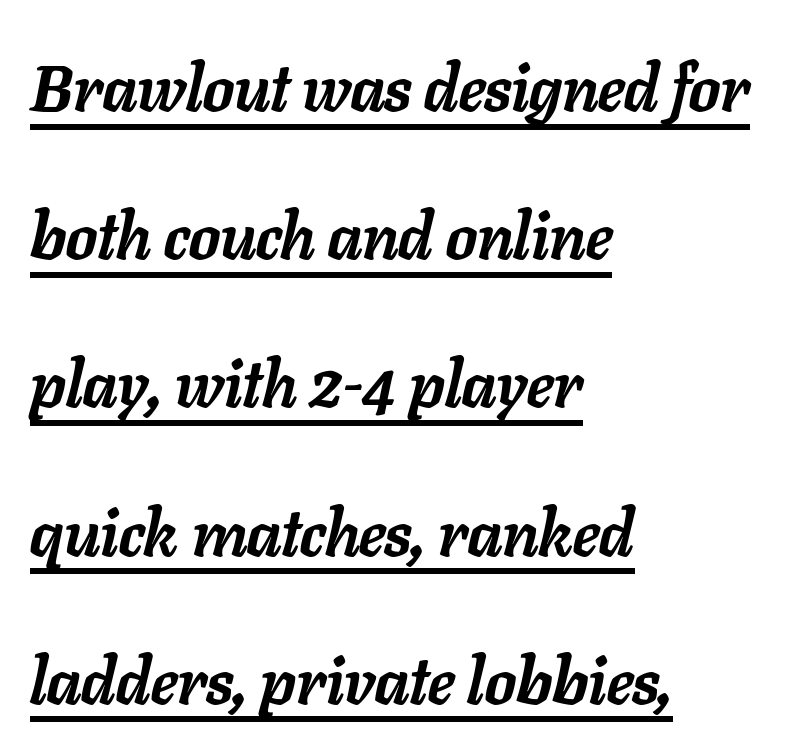
If you drew a line through each stem, it would be angled. A typographer would call this underscored text. The designer dialed line spacing up above the default. Nobody touched the tracking dial on this one.
